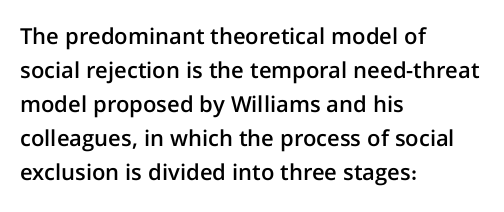
Students, note that the glyphs here touch the page at normal intervals. The line-height multiplier appears to be the usual default. Horizontal alignment here is leftward, the default for most running prose. Descenders are the only things crossing below the line. A bit beefed up — I'd call it semibold rather than bold. You can tell it's not italic because the verticals are truly vertical.
